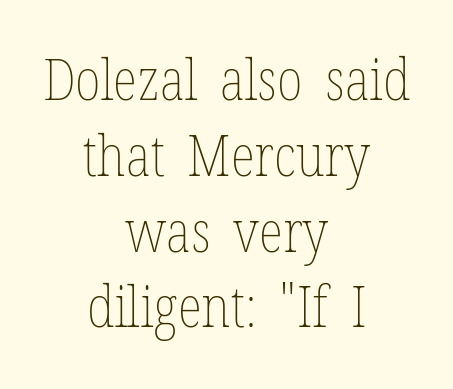
{"italic": "no", "bold": "no", "weight": "thin", "width": "condensed", "stroke_contrast": "low", "x_height": "medium", "monospaced": "no", "underline": "no", "align": "center", "line_spacing": "normal", "line_spacing_ratio": 1.33, "letter_spacing": "normal", "letter_spacing_em": 0.0, "glyph_px": 57}
